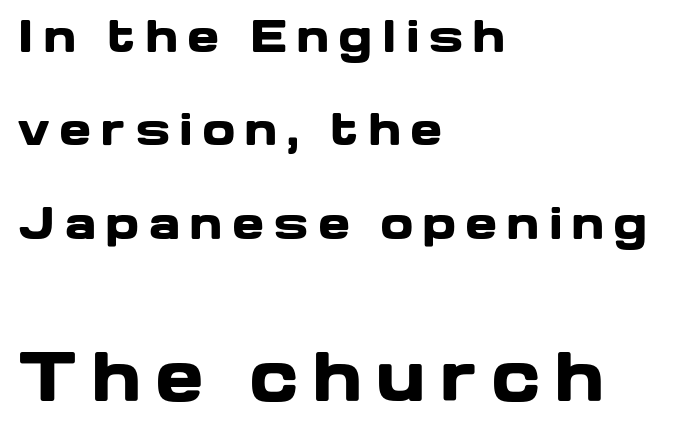
Anything drawn beneath the words? Only blank space. In terms of posture, this sample is upright. Scale increases going downward across the two blocks. The tracking jumps out immediately: characters are airy and widely separated.
